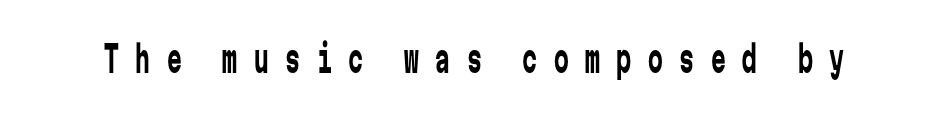
{"serif": "no", "italic": "no", "bold": "no", "weight": "regular", "width": "condensed", "stroke_contrast": "low", "x_height": "medium", "monospaced": "yes", "underline": "no", "letter_spacing": "wide", "letter_spacing_em": 0.45, "glyph_px": 37}
